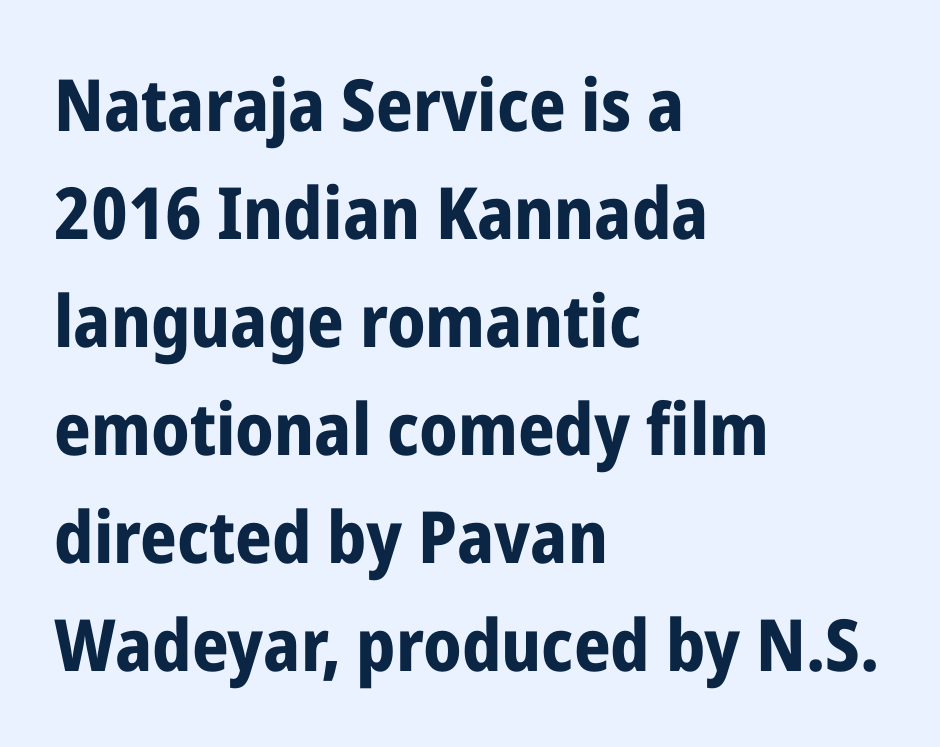
The image shows 72 px bold, condensed sans-serif type, upright; set left-aligned, normal line spacing (1.5x), normal letter spacing, not underlined; low stroke contrast and a medium x-height.
